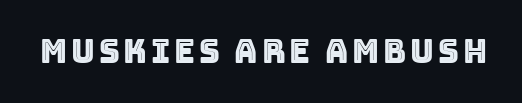
{"italic": "no", "width": "normal", "x_height": "large", "monospaced": "no", "underline": "no", "glyph_px": 32}
